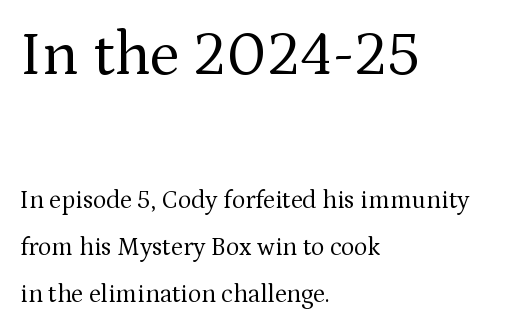
{"serif": "yes", "italic": "no", "bold": "no", "weight": "regular", "width": "normal", "stroke_contrast": "medium", "x_height": "medium", "monospaced": "no", "underline": "no", "align": "left", "line_spacing_ratio": 1.88, "letter_spacing": "normal", "letter_spacing_em": 0.0, "larger_block": "first", "size_ratio": 2.48, "glyph_px": 62}
